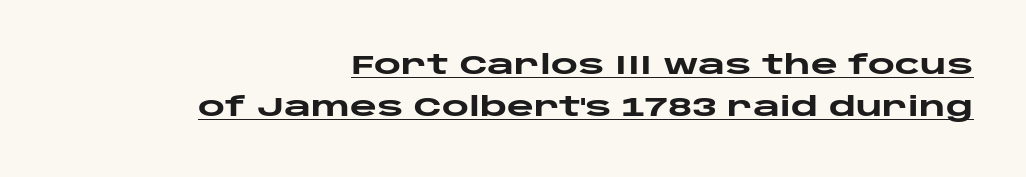
The image shows 26 px bold type, upright; set right-aligned, normal line spacing (1.63x), normal letter spacing, underlined.
